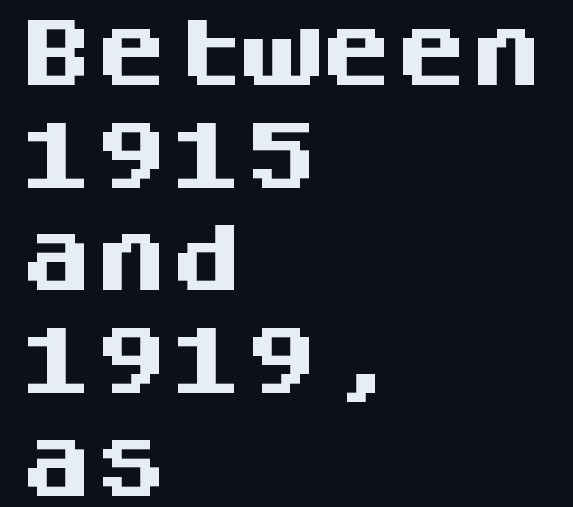
Examine the stroke ends and you'll find no serifs. This sample has the even, mechanical cadence of fixed-width lettering. The glyphs are unaccompanied by any horizontal stroke below them. Vertical strokes here are truly vertical. Typeset ragged right — the left edge is the straight one.
